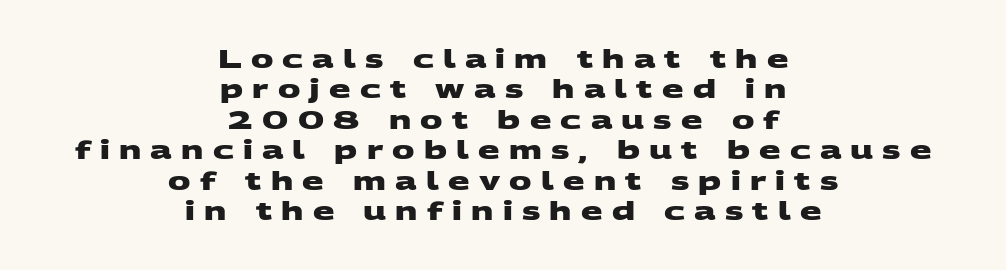
Horizontal alignment here is central, giving a formal, balanced look. The space directly below the letters is spotless. Stroke thickness is high; the sample reads as a true bold. Between one letter and the next there's a generous, obvious gap.
